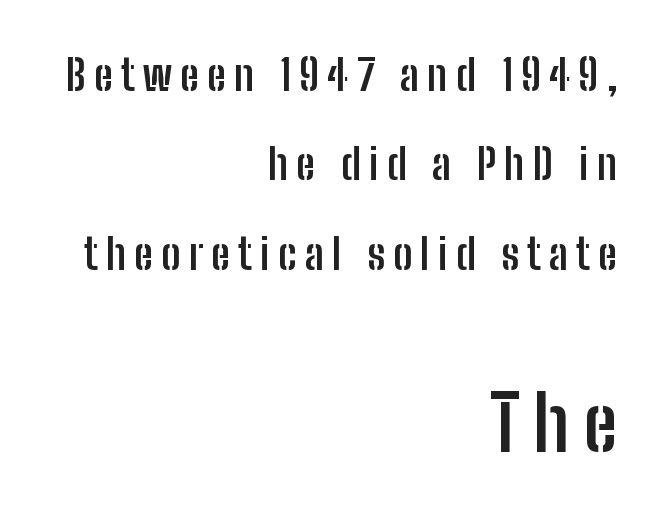
{"serif": "no", "italic": "no", "bold": "yes", "weight": "semibold", "width": "condensed", "stroke_contrast": "low", "x_height": "medium", "monospaced": "no", "underline": "no", "align": "right", "line_spacing": "loose", "line_spacing_ratio": 2.08, "larger_block": "second", "size_ratio": 1.77, "glyph_px": 76}
